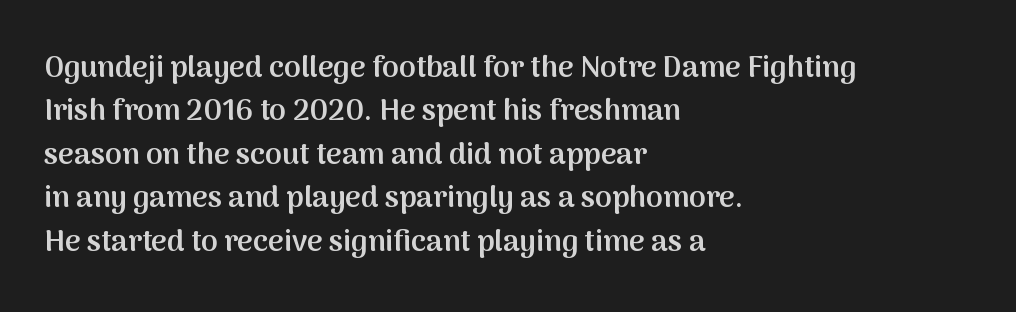
Q: Is the text bold? A: Semi-bold.
Q: Is the text italic (slanted)? A: No, it is upright.
Q: Is the typeface a serif or a sans-serif typeface? A: Sans-serif.
Q: Is the text underlined? A: No.
Q: How is the paragraph aligned? A: Left-aligned.
Q: Is the spacing between letters normal or unusually wide? A: Normal.
Q: Is the spacing between lines tight, normal or loose? A: Normal.
Q: Width (condensed, normal, or wide)? A: Normal.
Q: Stroke contrast? A: Medium.
Q: x-height? A: Medium.
Q: Monospaced? A: No.
